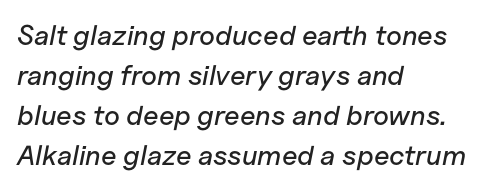
The image shows 28 px text type, italic (leaning right); set left-aligned, normal line spacing (1.43x), normal letter spacing, not underlined; low stroke contrast and a medium x-height.
